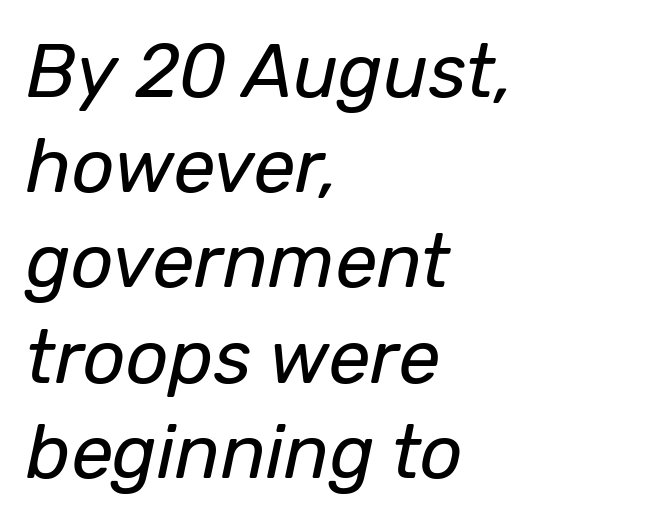
Q: Is the text bold? A: No.
Q: Is the text italic (slanted)? A: Yes, it leans right by about 12 degrees.
Q: Is the text underlined? A: No.
Q: How is the paragraph aligned? A: Left-aligned.
Q: Is the spacing between letters normal or unusually wide? A: Normal.
Q: Is the spacing between lines tight, normal or loose? A: Normal.
Q: Width (condensed, normal, or wide)? A: Normal.
Q: Stroke contrast? A: Low.
Q: x-height? A: Medium.
Q: Monospaced? A: No.
